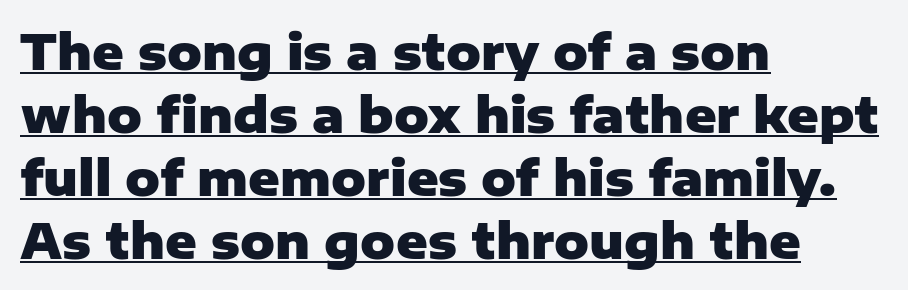
These lines are set flush left with a ragged right edge. The passage shown is underscored from start to finish. Nobody touched the tracking dial on this one. This rendering employs a face without finishing strokes, i.e., a sans-serif. The axis of the letterforms is exactly vertical.
